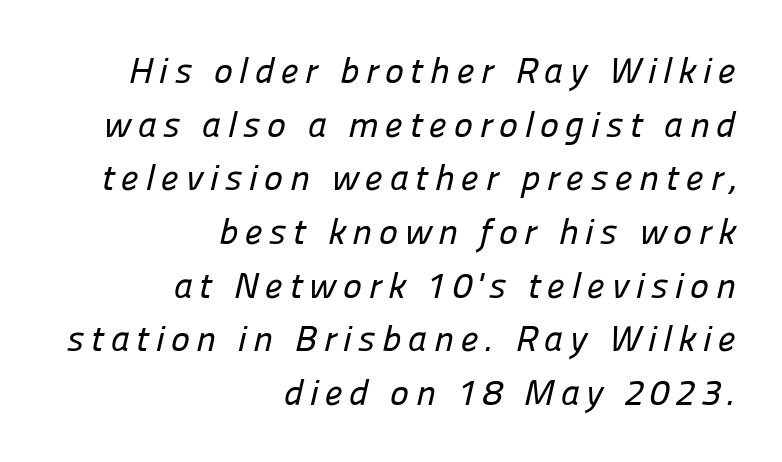
Q: Is the typeface a serif or a sans-serif typeface? A: Sans-serif.
Q: Is the text underlined? A: No.
Q: How is the paragraph aligned? A: Right-aligned.
Q: Is the spacing between lines tight, normal or loose? A: Normal.
Q: Width (condensed, normal, or wide)? A: Normal.
Q: Stroke contrast? A: Low.
Q: x-height? A: Medium.
Q: Monospaced? A: No.
